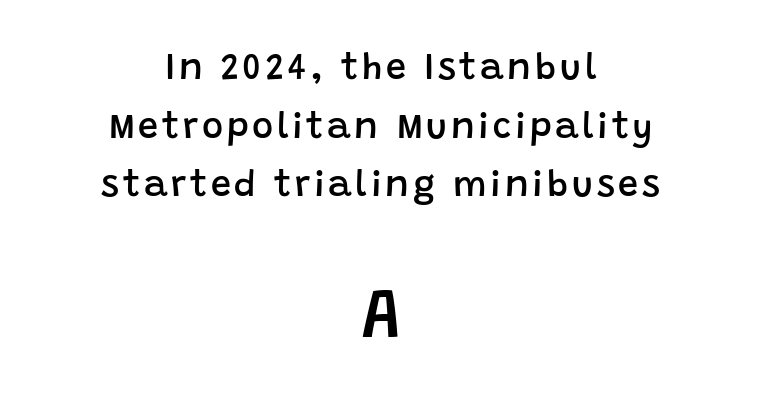
{"serif": "no", "italic": "no", "bold": "semi", "weight": "semibold", "width": "normal", "stroke_contrast": "low", "x_height": "large", "monospaced": "no", "underline": "no", "align": "center", "line_spacing": "normal", "line_spacing_ratio": 1.63, "larger_block": "second", "size_ratio": 1.97, "glyph_px": 71}
